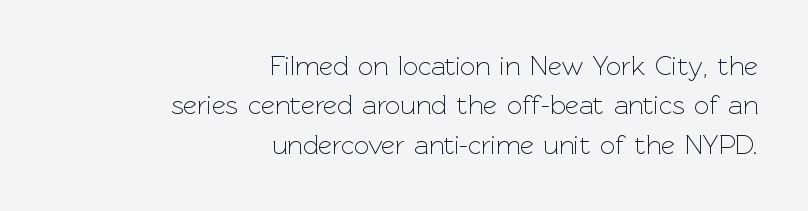
This sample keeps an unexceptional amount of space between lines. Descenders are the only things crossing below the line. Visually the block forms a straight wall on the right and a jagged coastline on the left. Inter-character spacing is left at the font's built-in metrics.
